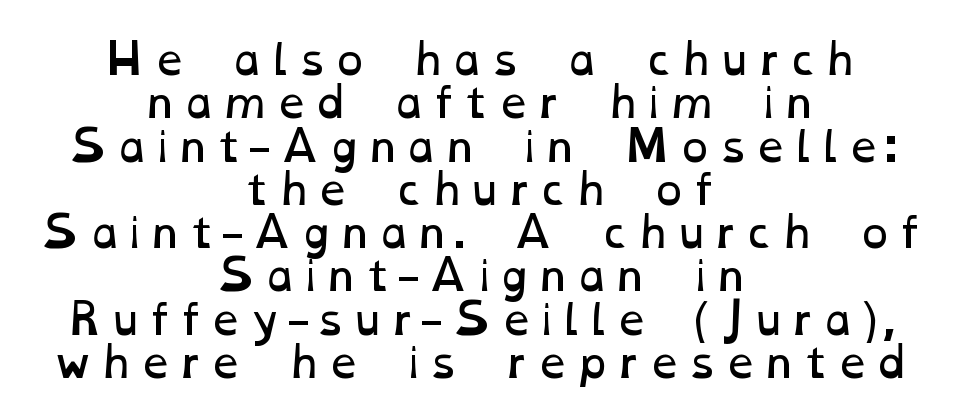
This rendering uses center alignment, leaving both contours irregular but symmetric. Type without underlining. The lines are packed closely together with very little leading. The passage shown is not bold in any degree. Think of a printed novel: that variable character pitch is what you see here.
